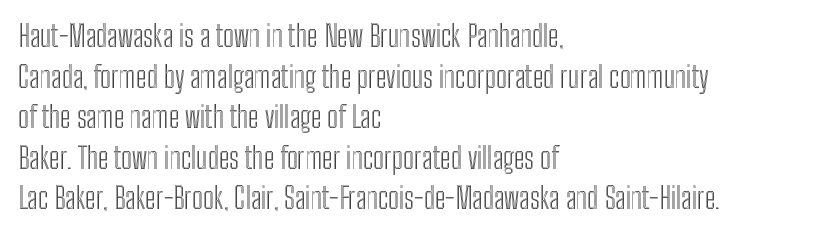
Q: Is the text italic (slanted)? A: No, it is upright.
Q: Is the text underlined? A: No.
Q: How is the paragraph aligned? A: Left-aligned.
Q: Is the spacing between letters normal or unusually wide? A: Normal.
Q: Is the spacing between lines tight, normal or loose? A: Normal.
Q: Width (condensed, normal, or wide)? A: Condensed.
Q: x-height? A: Medium.
Q: Monospaced? A: No.
